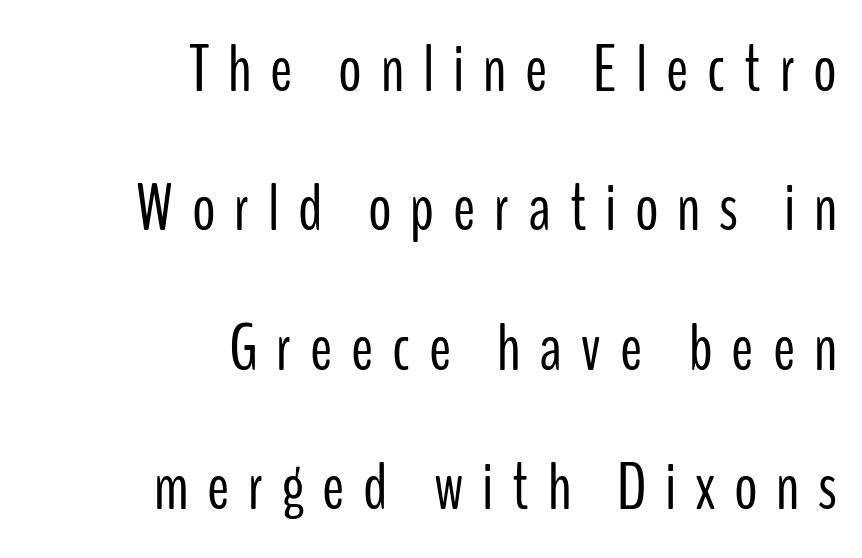
{"serif": "no", "italic": "no", "bold": "no", "weight": "light", "width": "condensed", "stroke_contrast": "low", "x_height": "medium", "monospaced": "no", "underline": "no", "align": "right", "line_spacing": "loose", "line_spacing_ratio": 2.11, "letter_spacing": "wide", "letter_spacing_em": 0.28, "glyph_px": 66}
